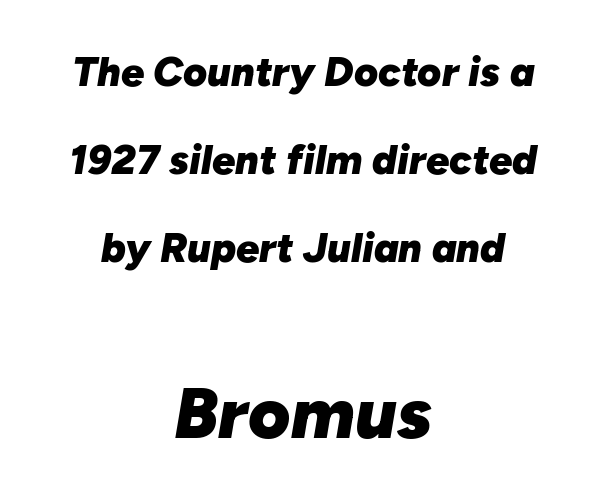
{"italic": "yes", "lean": "right", "slant_degrees": 10, "bold": "yes", "weight": "heavy", "width": "normal", "stroke_contrast": "low", "x_height": "medium", "monospaced": "no", "underline": "no", "align": "center", "line_spacing": "loose", "line_spacing_ratio": 2.15, "letter_spacing": "normal", "letter_spacing_em": 0.0, "larger_block": "second", "size_ratio": 1.76, "glyph_px": 72}
